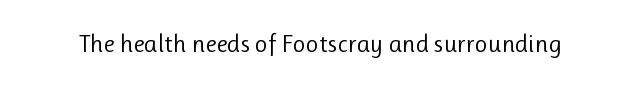
The image shows 25 px text type, upright; set normal letter spacing, not underlined.
